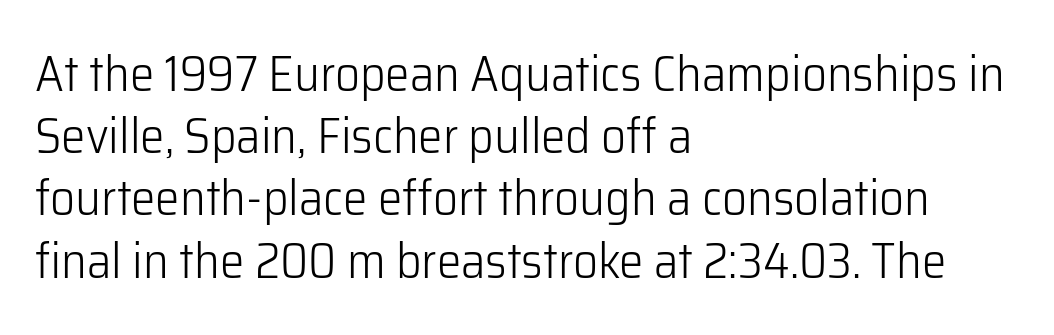
Q: Is the text bold? A: No.
Q: Is the text italic (slanted)? A: No, it is upright.
Q: Is the typeface a serif or a sans-serif typeface? A: Sans-serif.
Q: Is the text underlined? A: No.
Q: How is the paragraph aligned? A: Left-aligned.
Q: Is the spacing between letters normal or unusually wide? A: Normal.
Q: Is the spacing between lines tight, normal or loose? A: Normal.
Q: Width (condensed, normal, or wide)? A: Normal.
Q: Stroke contrast? A: Low.
Q: x-height? A: Medium.
Q: Monospaced? A: No.
